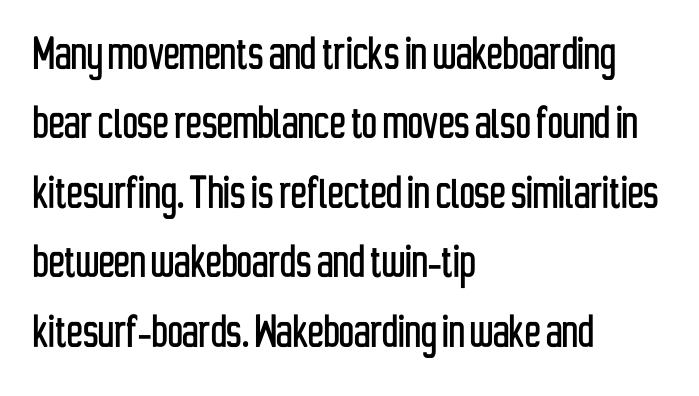
Q: Is the text italic (slanted)? A: No, it is upright.
Q: Is the typeface a serif or a sans-serif typeface? A: Sans-serif.
Q: Is the text underlined? A: No.
Q: How is the paragraph aligned? A: Left-aligned.
Q: Is the spacing between letters normal or unusually wide? A: Normal.
Q: Is the spacing between lines tight, normal or loose? A: Normal.
Q: Width (condensed, normal, or wide)? A: Condensed.
Q: Stroke contrast? A: Low.
Q: x-height? A: Medium.
Q: Monospaced? A: No.
